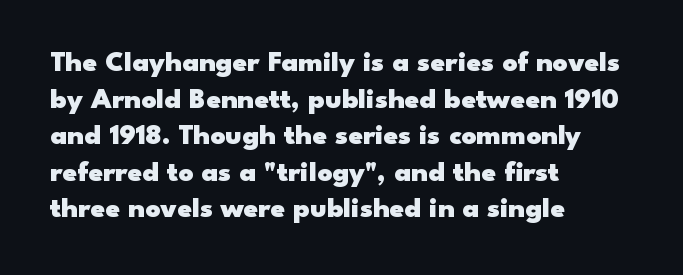
{"serif": "no", "italic": "no", "bold": "yes", "weight": "heavy", "width": "wide", "stroke_contrast": "low", "x_height": "small", "monospaced": "no", "underline": "no", "align": "left", "line_spacing": "normal", "line_spacing_ratio": 1.26, "letter_spacing": "normal", "letter_spacing_em": 0.0, "glyph_px": 29}
